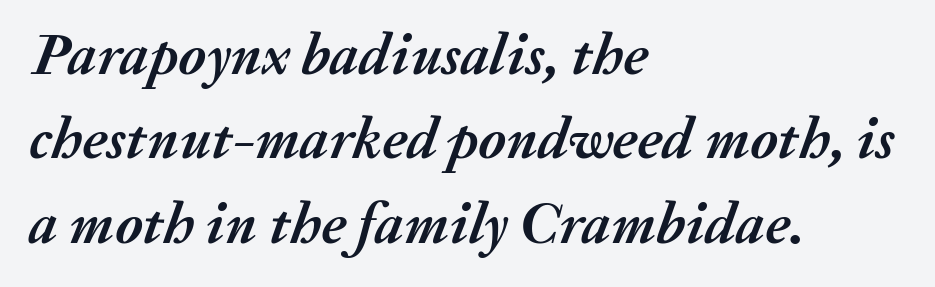
Q: Is the text bold? A: Yes.
Q: Is the text italic (slanted)? A: Yes, it leans right by about 20 degrees.
Q: Is the text underlined? A: No.
Q: How is the paragraph aligned? A: Left-aligned.
Q: Is the spacing between letters normal or unusually wide? A: Normal.
Q: Is the spacing between lines tight, normal or loose? A: Normal.
Q: Width (condensed, normal, or wide)? A: Normal.
Q: Stroke contrast? A: Medium.
Q: x-height? A: Medium.
Q: Monospaced? A: No.
